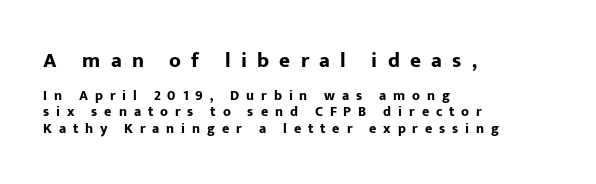
{"italic": "no", "bold": "yes", "underline": "no", "align": "left", "line_spacing_ratio": 1.16, "letter_spacing": "wide", "letter_spacing_em": 0.49, "larger_block": "first", "size_ratio": 1.5, "glyph_px": 21}
